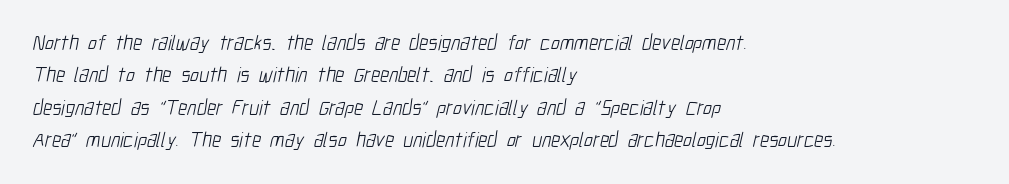
The image shows 21 px text type; set left-aligned, normal line spacing (1.54x), normal letter spacing, not underlined.
